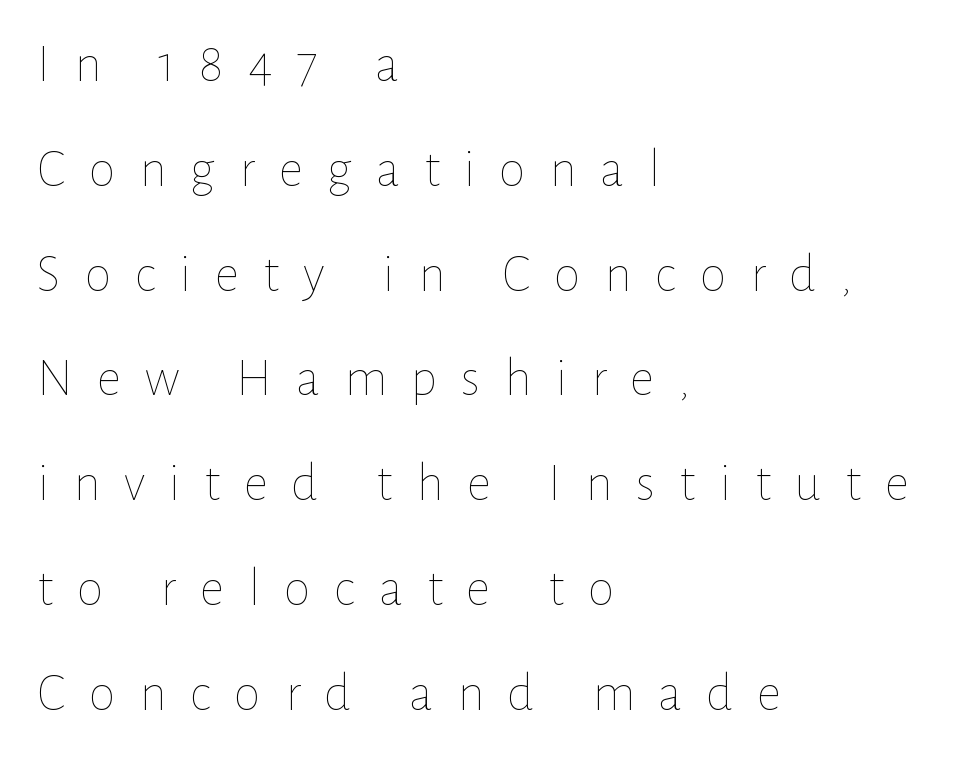
Q: Is the text bold? A: No.
Q: Is the text italic (slanted)? A: No, it is upright.
Q: Is the text underlined? A: No.
Q: How is the paragraph aligned? A: Left-aligned.
Q: Is the spacing between letters normal or unusually wide? A: Unusually wide.
Q: Is the spacing between lines tight, normal or loose? A: Loose.
Q: Width (condensed, normal, or wide)? A: Normal.
Q: Stroke contrast? A: Low.
Q: x-height? A: Medium.
Q: Monospaced? A: No.
